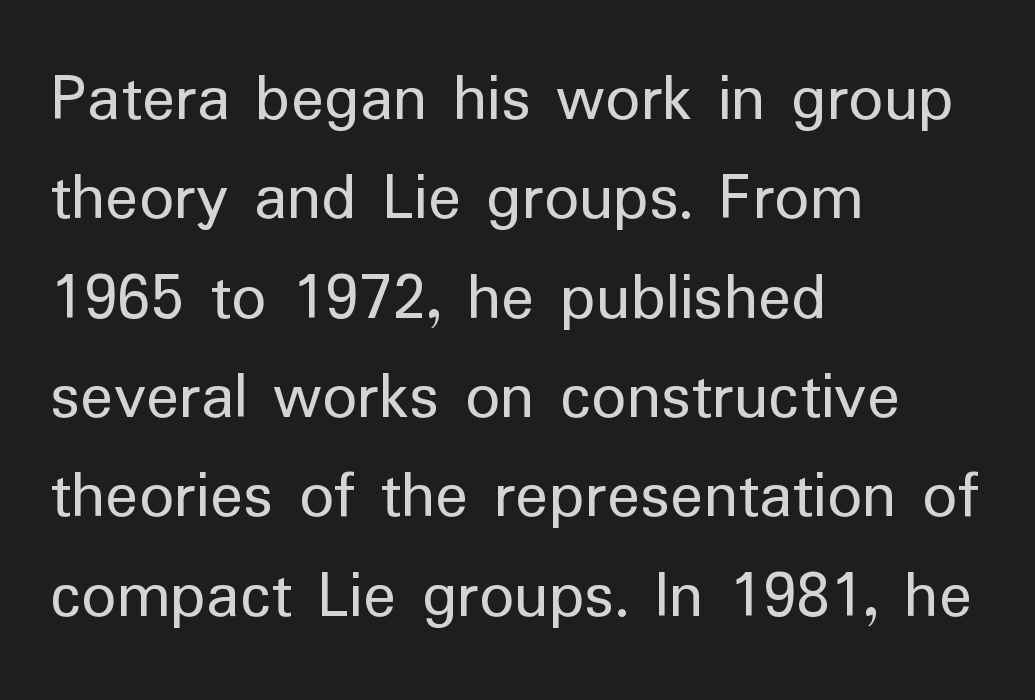
Q: Is the text bold? A: No.
Q: Is the text italic (slanted)? A: No, it is upright.
Q: Is the typeface a serif or a sans-serif typeface? A: Sans-serif.
Q: Is the text underlined? A: No.
Q: How is the paragraph aligned? A: Left-aligned.
Q: Is the spacing between letters normal or unusually wide? A: Normal.
Q: Is the spacing between lines tight, normal or loose? A: Normal.
Q: Width (condensed, normal, or wide)? A: Normal.
Q: Stroke contrast? A: Low.
Q: x-height? A: Medium.
Q: Monospaced? A: No.
